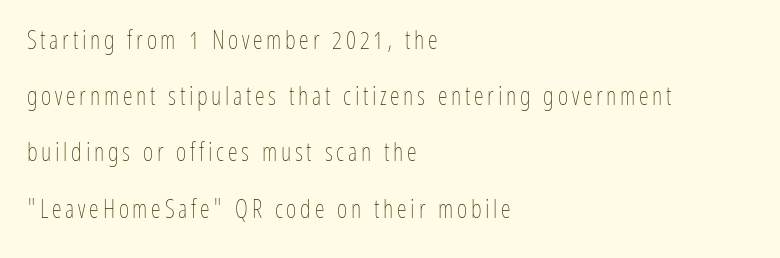
The image shows 25 px text type, upright; set left-aligned, loose line spacing (2.25x), not underlined.
